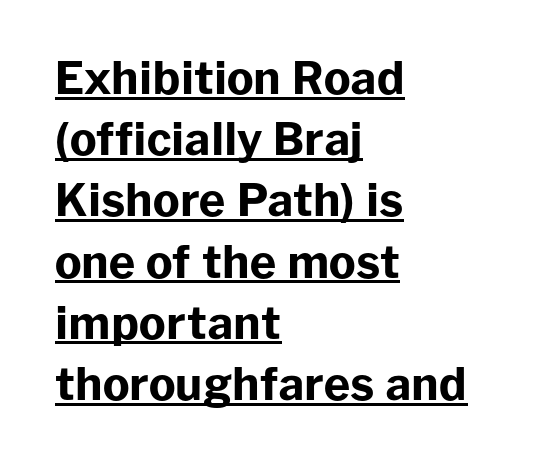
The image shows 45 px bold sans-serif type, upright; set left-aligned, normal line spacing (1.36x), normal letter spacing, underlined; low stroke contrast and a medium x-height.
